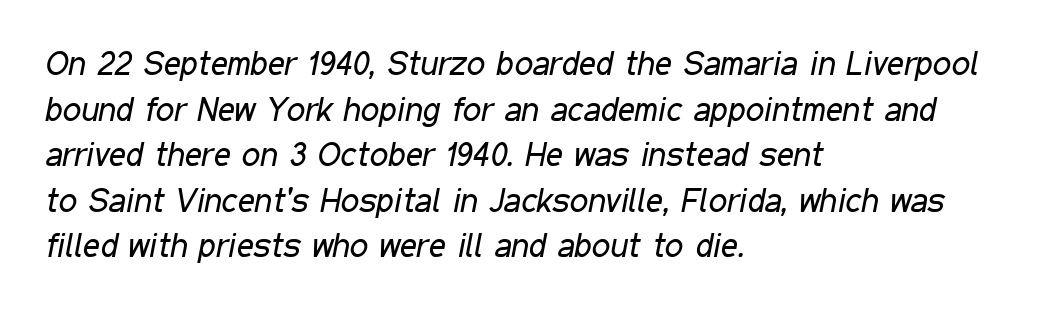
Q: Is the text bold? A: No.
Q: Is the text italic (slanted)? A: Yes, it leans right by about 11 degrees.
Q: Is the text underlined? A: No.
Q: How is the paragraph aligned? A: Left-aligned.
Q: Is the spacing between letters normal or unusually wide? A: Normal.
Q: Is the spacing between lines tight, normal or loose? A: Normal.
Q: Width (condensed, normal, or wide)? A: Condensed.
Q: Stroke contrast? A: Low.
Q: x-height? A: Medium.
Q: Monospaced? A: No.
